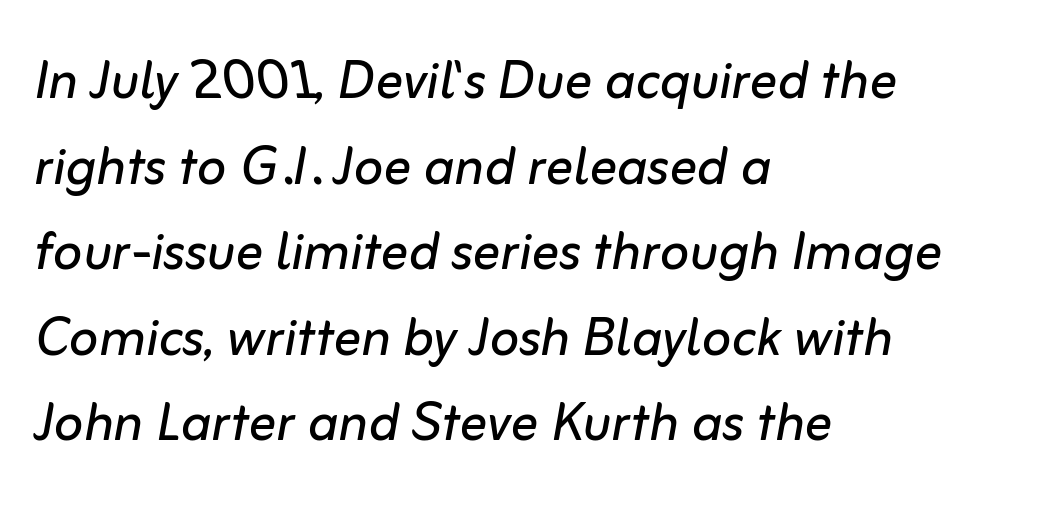
The image shows 69 px regular-weight type, italic (leaning right); set left-aligned, line spacing 1.24x, normal letter spacing, not underlined; low stroke contrast and a medium x-height.
